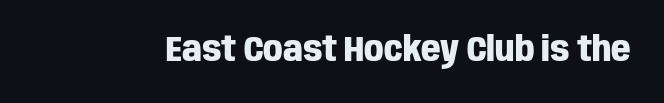
Q: Is the text bold? A: Yes.
Q: Is the text italic (slanted)? A: No, it is upright.
Q: Is the typeface a serif or a sans-serif typeface? A: Sans-serif.
Q: Is the text underlined? A: No.
Q: Is the spacing between letters normal or unusually wide? A: Normal.
Q: Width (condensed, normal, or wide)? A: Condensed.
Q: Stroke contrast? A: Low.
Q: x-height? A: Large.
Q: Monospaced? A: No.
